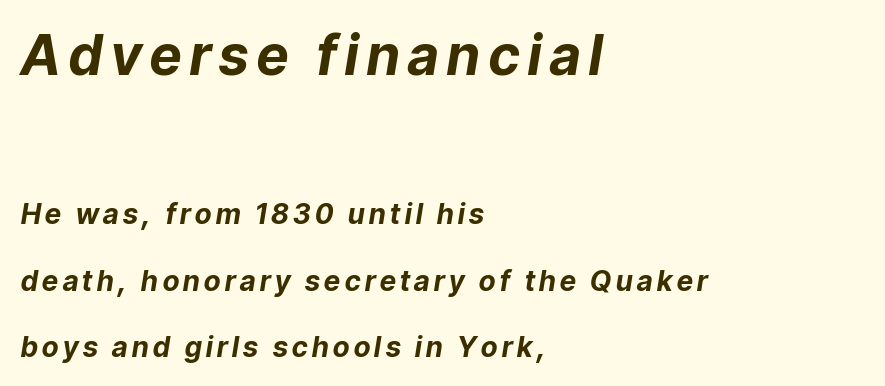
Q: Is the text bold? A: Yes.
Q: Is the text italic (slanted)? A: Yes, it leans right by about 9 degrees.
Q: Is the text underlined? A: No.
Q: How is the paragraph aligned? A: Left-aligned.
Q: Is the spacing between lines tight, normal or loose? A: Loose.
Q: Which block of text is set in a larger size, the first (top) or the second (bottom)? A: The first (top) one.
Q: Width (condensed, normal, or wide)? A: Normal.
Q: Stroke contrast? A: Low.
Q: x-height? A: Medium.
Q: Monospaced? A: No.
